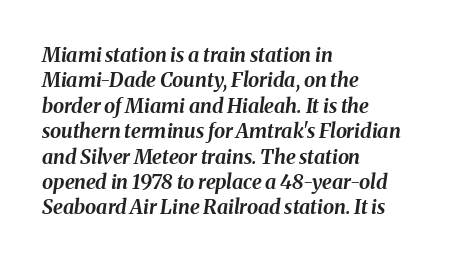
The image shows 20 px bold type, italic (leaning right); set left-aligned, normal line spacing (1.27x), normal letter spacing, not underlined.
